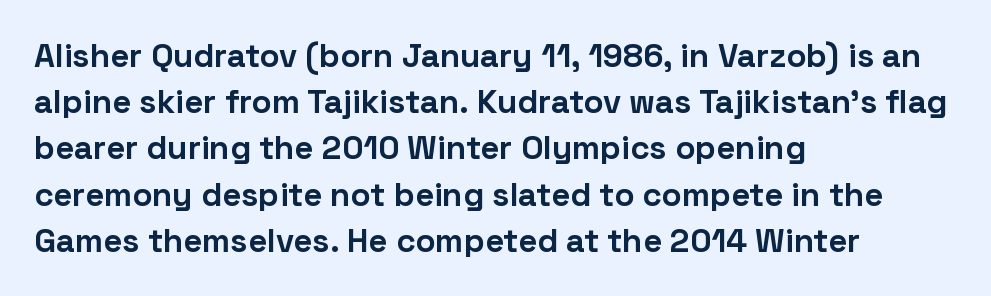
Q: Is the text bold? A: Yes.
Q: Is the text italic (slanted)? A: No, it is upright.
Q: Is the typeface a serif or a sans-serif typeface? A: Sans-serif.
Q: Is the text underlined? A: No.
Q: How is the paragraph aligned? A: Left-aligned.
Q: Is the spacing between letters normal or unusually wide? A: Normal.
Q: Is the spacing between lines tight, normal or loose? A: Normal.
Q: Width (condensed, normal, or wide)? A: Normal.
Q: Stroke contrast? A: Low.
Q: x-height? A: Medium.
Q: Monospaced? A: No.
